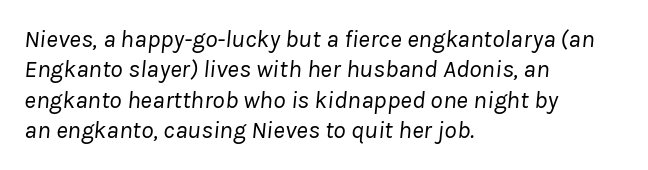
Line starts are locked; line ends wander. This sample uses an oblique cut, with every glyph tilted off the vertical. How are the letters spaced? Ordinarily, with no added tracking. Check the space under the baseline: it is left empty.
